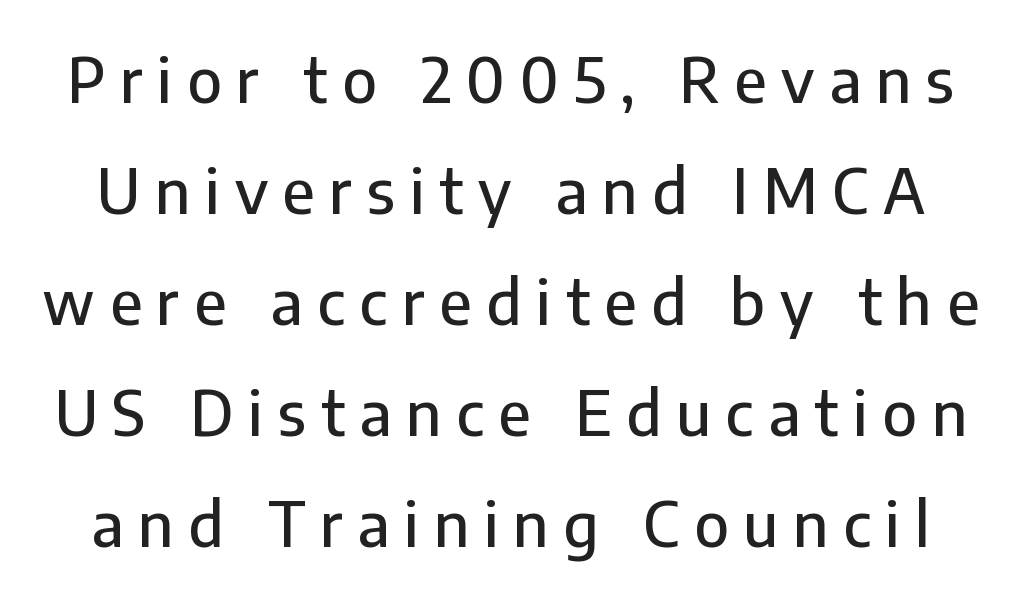
You could not count columns in this text — the font is proportionally spaced. The string is rendered with underlining switched off. Does extra space separate the letters? Yes, quite a lot of it. These lines were composed using upright roman letters.
